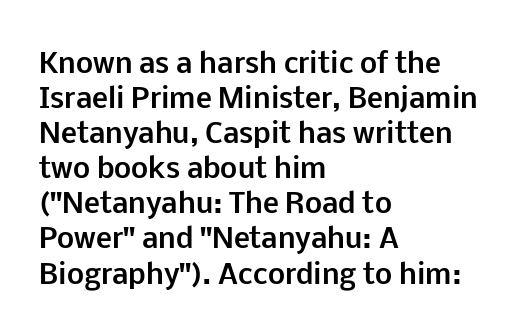
{"italic": "no", "bold": "yes", "underline": "no", "align": "left", "line_spacing": "normal", "line_spacing_ratio": 1.3, "letter_spacing": "normal", "letter_spacing_em": 0.0, "glyph_px": 27}
